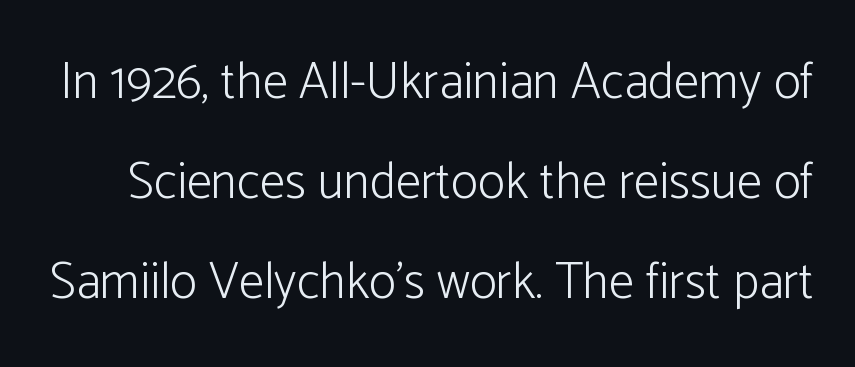
The image shows 51 px light sans-serif type, upright; set loose line spacing (1.96x), normal letter spacing, not underlined; low stroke contrast and a medium x-height.
